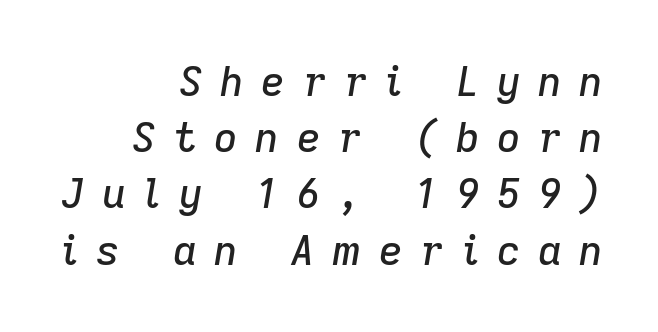
{"italic": "yes", "lean": "right", "slant_degrees": 9, "width": "normal", "stroke_contrast": "low", "x_height": "medium", "monospaced": "no", "underline": "no", "align": "right", "line_spacing": "normal", "line_spacing_ratio": 1.37, "letter_spacing": "wide", "letter_spacing_em": 0.43, "glyph_px": 41}
